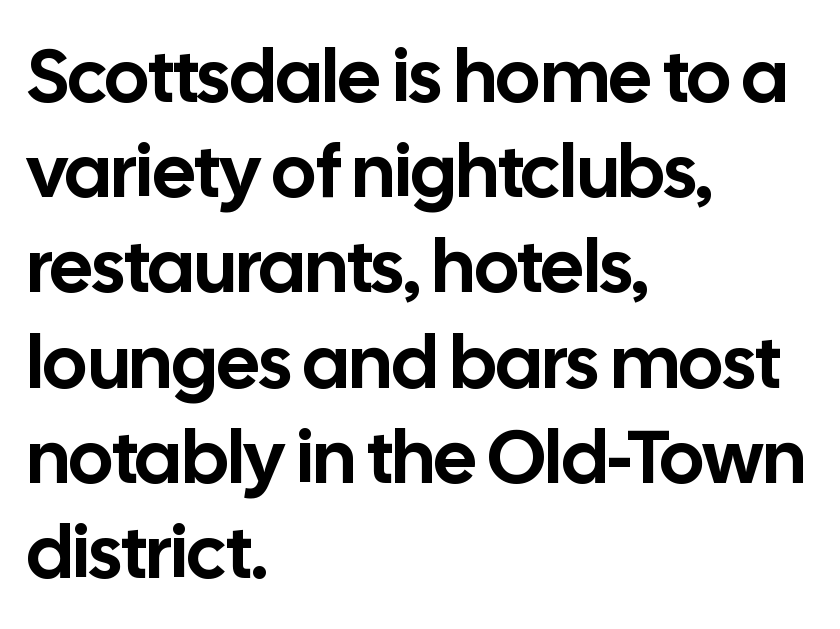
A normal amount of white space separates one row of letters from the next. The face used here is proportionally spaced, like ordinary book or web type. A roman cut, with each character standing at attention. Are there feet on the stems? There aren't — it's a sans.
